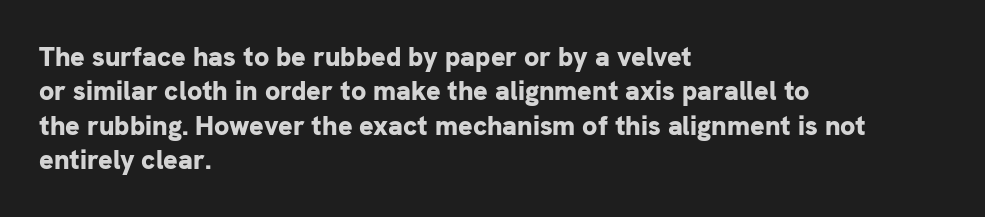
{"italic": "no", "bold": "yes", "underline": "no", "align": "left", "line_spacing": "normal", "line_spacing_ratio": 1.27, "letter_spacing": "normal", "letter_spacing_em": 0.0, "glyph_px": 27}
